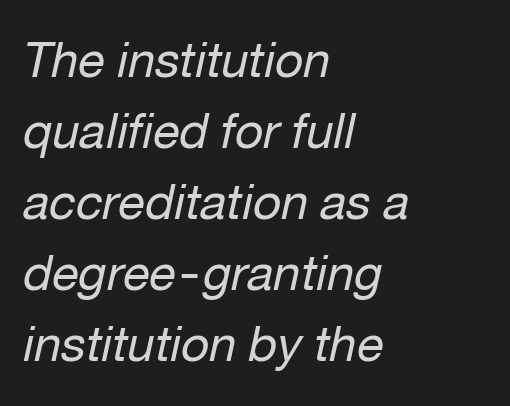
The image shows 49 px regular-weight type, italic (leaning right); set left-aligned, normal line spacing (1.45x), normal letter spacing, not underlined; low stroke contrast and a medium x-height.
